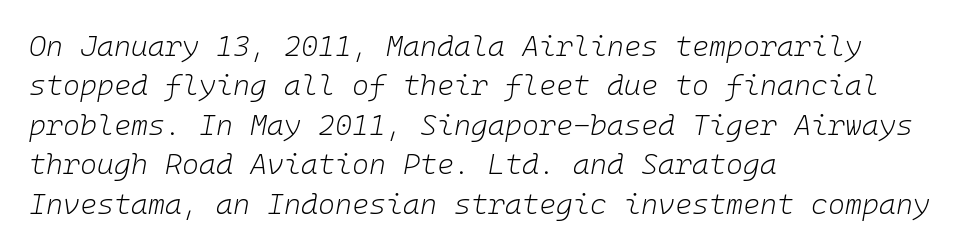
Horizontally, the lines are justified to the leading edge only. Tracking here is standard; glyphs follow each other at the usual distance. Is the type slanted? Yes — the strokes lean at a clear angle. The passage shown is typed in a monospace face where columns stay perfectly aligned. Check under the words: just untouched page. What's the leading like? Ordinary, nothing unusual.
